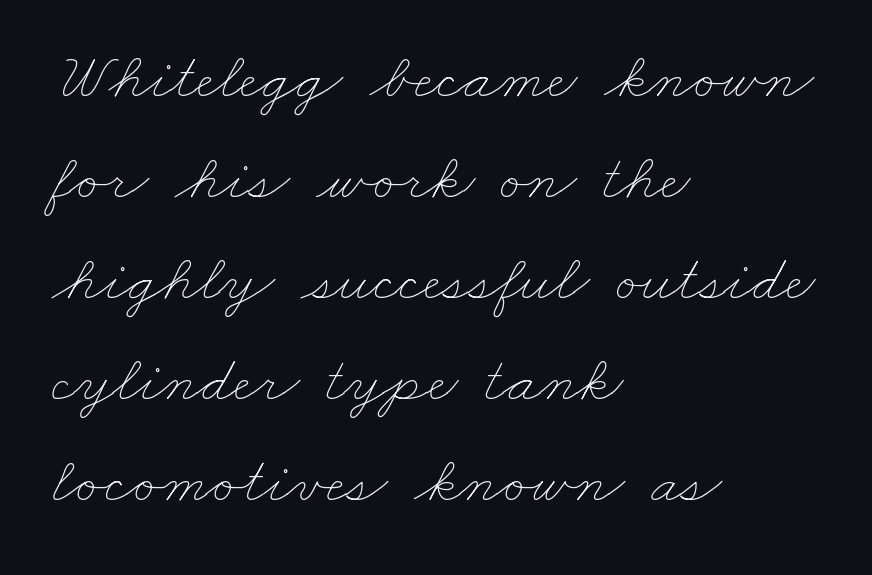
{"bold": "no", "weight": "thin", "width": "wide", "stroke_contrast": "low", "x_height": "small", "monospaced": "no", "underline": "no", "align": "left", "line_spacing": "normal", "line_spacing_ratio": 1.53, "letter_spacing": "normal", "letter_spacing_em": 0.0, "glyph_px": 66}
